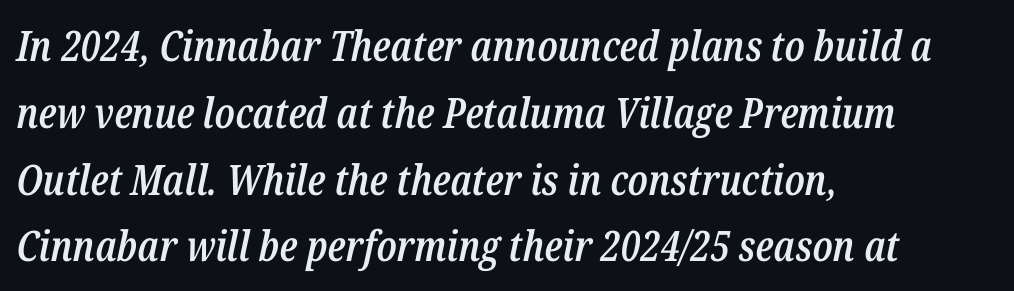
The image shows 42 px semibold, condensed type, italic (leaning right); set left-aligned, normal line spacing (1.59x), normal letter spacing, not underlined; low stroke contrast and a medium x-height.
